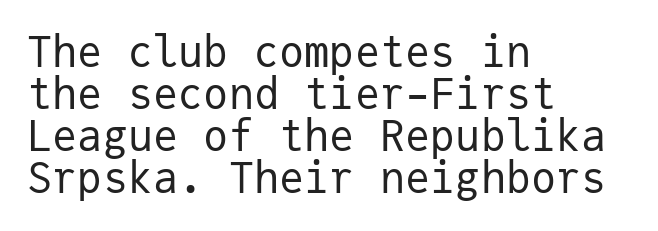
{"serif": "no", "italic": "no", "bold": "no", "weight": "regular", "width": "normal", "stroke_contrast": "low", "x_height": "medium", "monospaced": "yes", "underline": "no", "align": "left", "line_spacing": "tight", "line_spacing_ratio": 1.0, "letter_spacing": "normal", "letter_spacing_em": 0.0, "glyph_px": 42}
